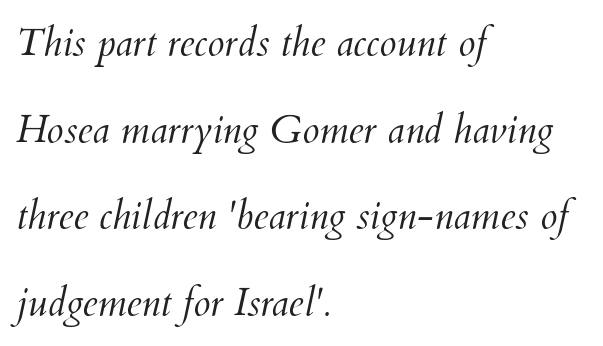
Q: Is the text bold? A: No.
Q: Is the text italic (slanted)? A: Yes, it leans right by about 12 degrees.
Q: Is the text underlined? A: No.
Q: How is the paragraph aligned? A: Left-aligned.
Q: Is the spacing between letters normal or unusually wide? A: Normal.
Q: Is the spacing between lines tight, normal or loose? A: Loose.
Q: Width (condensed, normal, or wide)? A: Normal.
Q: Stroke contrast? A: Medium.
Q: x-height? A: Small.
Q: Monospaced? A: No.
